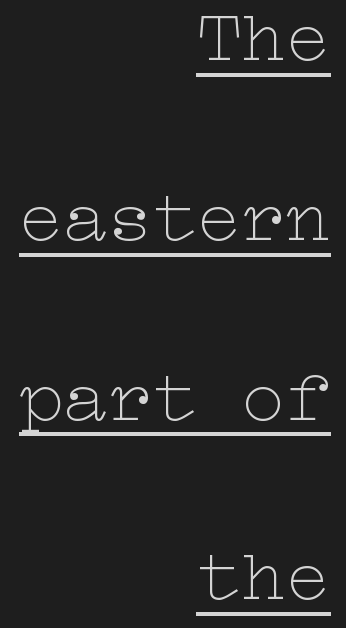
The image shows 74 px thin, wide type, upright; set right-aligned, loose line spacing (2.43x), normal letter spacing, underlined; low stroke contrast and a medium x-height.
